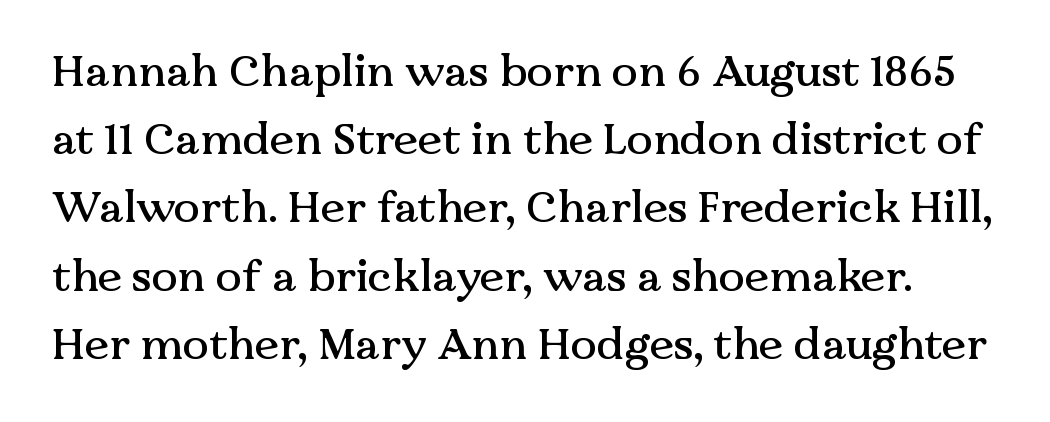
Q: Is the text italic (slanted)? A: No, it is upright.
Q: Is the typeface a serif or a sans-serif typeface? A: Serif.
Q: Is the text underlined? A: No.
Q: Is the spacing between letters normal or unusually wide? A: Normal.
Q: Is the spacing between lines tight, normal or loose? A: Normal.
Q: Width (condensed, normal, or wide)? A: Normal.
Q: Stroke contrast? A: Medium.
Q: x-height? A: Medium.
Q: Monospaced? A: No.
